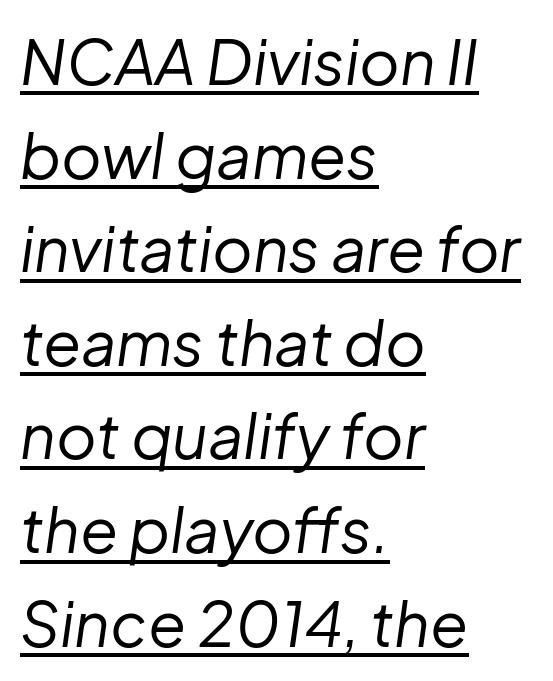
Q: Is the text bold? A: No.
Q: Is the text italic (slanted)? A: Yes, it leans right by about 8 degrees.
Q: Is the text underlined? A: Yes.
Q: How is the paragraph aligned? A: Left-aligned.
Q: Is the spacing between letters normal or unusually wide? A: Normal.
Q: Is the spacing between lines tight, normal or loose? A: Normal.
Q: Width (condensed, normal, or wide)? A: Normal.
Q: Stroke contrast? A: Low.
Q: x-height? A: Medium.
Q: Monospaced? A: No.
